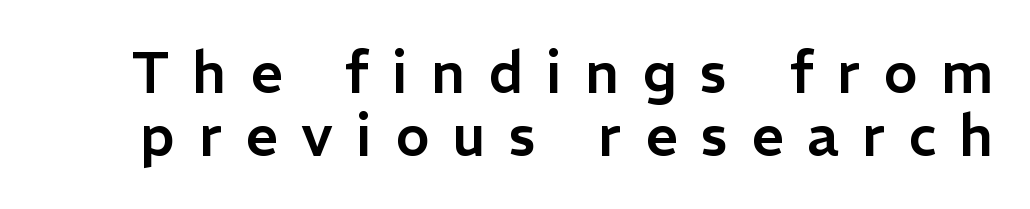
The image shows 57 px sans-serif type, upright; set tight line spacing (1.1x), unusually wide letter spacing (+0.41 em), not underlined; low stroke contrast and a medium x-height.
